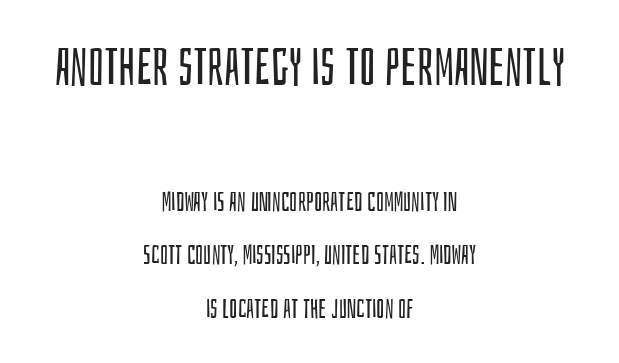
The lines are spread far apart with generous leading. Students, note that the glyphs here touch the page at normal intervals. Serif or sans? Sans — the stroke terminals are bare. Character widths vary here, with narrow letters taking less room than wide ones.
